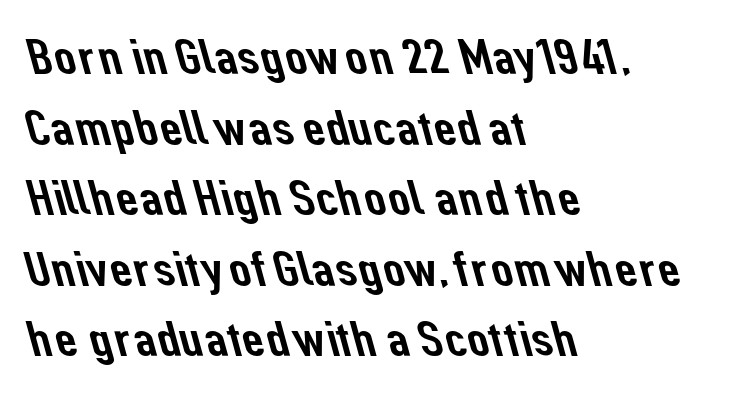
{"serif": "no", "width": "normal", "stroke_contrast": "low", "x_height": "medium", "monospaced": "no", "underline": "no", "align": "left", "line_spacing": "normal", "line_spacing_ratio": 1.44, "letter_spacing": "normal", "letter_spacing_em": 0.0, "glyph_px": 49}
